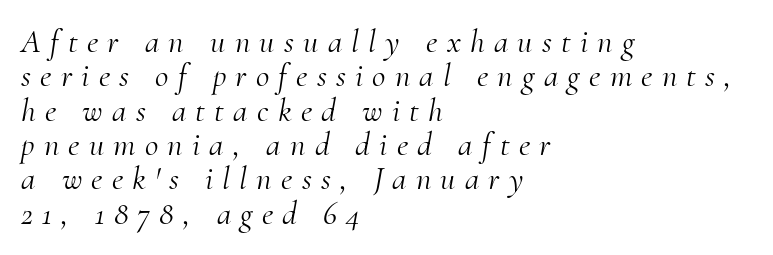
{"serif": "yes", "italic": "yes", "lean": "right", "slant_degrees": 10, "bold": "no", "weight": "light", "width": "normal", "stroke_contrast": "medium", "x_height": "small", "monospaced": "no", "underline": "no", "align": "left", "line_spacing": "tight", "line_spacing_ratio": 1.04, "letter_spacing": "wide", "letter_spacing_em": 0.28, "glyph_px": 33}
